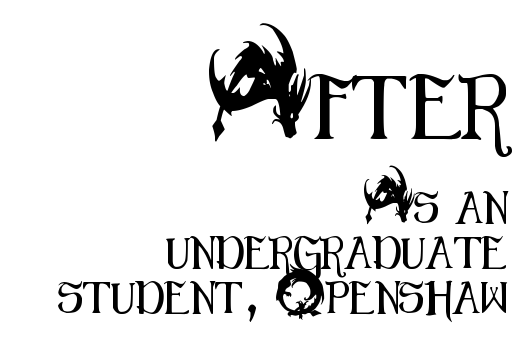
Nothing unusual about the tracking: characters are spaced as the font intends. The typesetter chose a ragged-left arrangement here. These lines are rendered in a variable-pitch font. The letters in the upper block stand taller than those in the block below.
